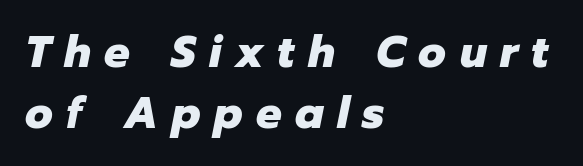
Q: Is the text bold? A: Yes.
Q: Is the text italic (slanted)? A: Yes, it leans right by about 12 degrees.
Q: Is the text underlined? A: No.
Q: How is the paragraph aligned? A: Left-aligned.
Q: Is the spacing between letters normal or unusually wide? A: Unusually wide.
Q: Is the spacing between lines tight, normal or loose? A: Normal.
Q: Width (condensed, normal, or wide)? A: Normal.
Q: Stroke contrast? A: Low.
Q: x-height? A: Medium.
Q: Monospaced? A: No.
